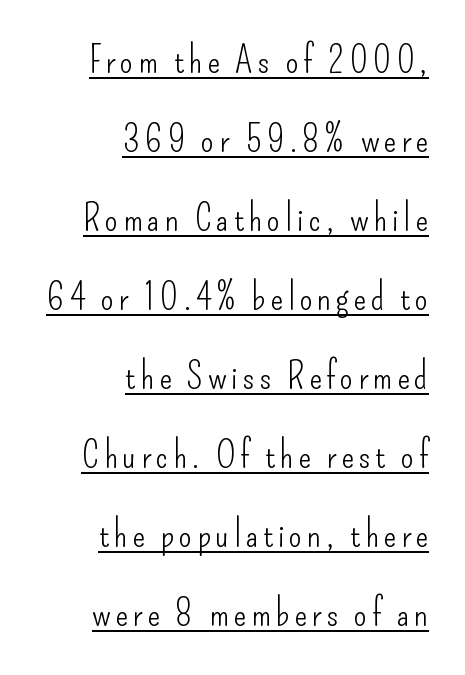
Quick note: interline space is abundant. Is this a sans? Yes — the strokes have no serifs. The font is comparable to plain body text, perhaps lighter. Every character sits straight up, as roman type does. Does the copy run flush right? Yes — the right margin is perfectly even.
